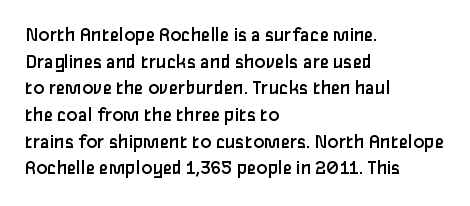
Q: Is the text bold? A: No.
Q: Is the text italic (slanted)? A: No, it is upright.
Q: Is the text underlined? A: No.
Q: How is the paragraph aligned? A: Left-aligned.
Q: Is the spacing between letters normal or unusually wide? A: Normal.
Q: Is the spacing between lines tight, normal or loose? A: Normal.
